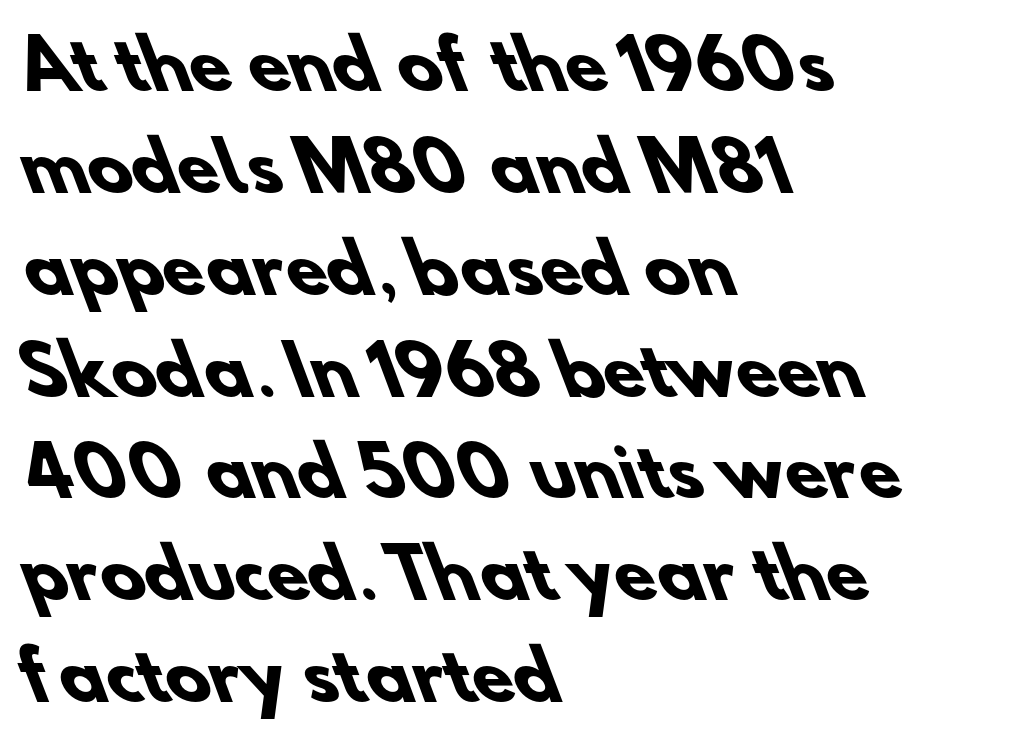
These words are printed bold, with thick strokes throughout. The rendering uses natural spacing where letterforms have individual widths. Decoration check: the copy has no underline. Nope, no serifs anywhere on these letters. Characters follow at the spacing the type designer built in. The lines are quadded left.
